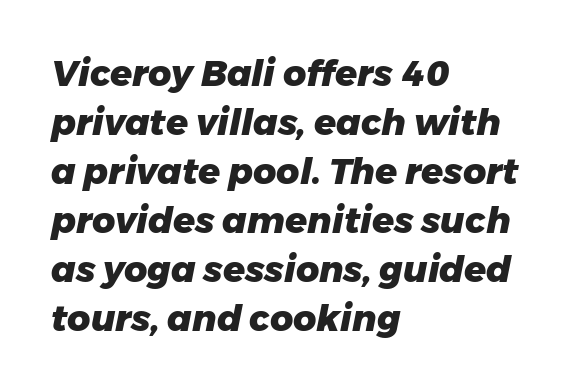
Q: Is the text bold? A: Yes.
Q: Is the text italic (slanted)? A: Yes, it leans right by about 11 degrees.
Q: Is the text underlined? A: No.
Q: How is the paragraph aligned? A: Left-aligned.
Q: Is the spacing between letters normal or unusually wide? A: Normal.
Q: Is the spacing between lines tight, normal or loose? A: Normal.
Q: Width (condensed, normal, or wide)? A: Normal.
Q: Stroke contrast? A: Low.
Q: x-height? A: Medium.
Q: Monospaced? A: No.
